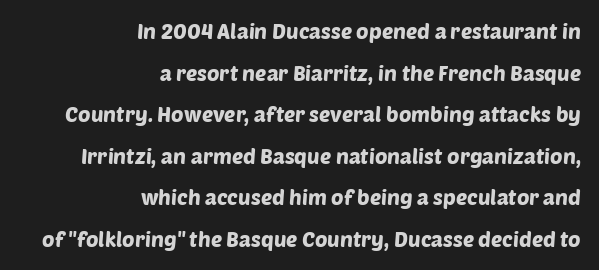
The image shows 21 px text type; set right-aligned, loose line spacing (1.98x), normal letter spacing, not underlined.
